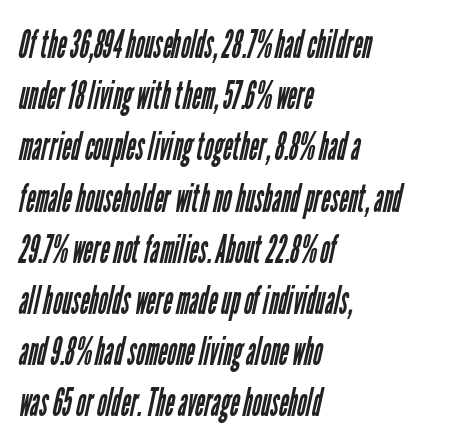
{"serif": "no", "bold": "no", "weight": "regular", "width": "condensed", "stroke_contrast": "low", "x_height": "medium", "monospaced": "no", "underline": "no", "align": "left", "line_spacing": "normal", "line_spacing_ratio": 1.28, "letter_spacing": "normal", "letter_spacing_em": 0.0, "glyph_px": 40}
